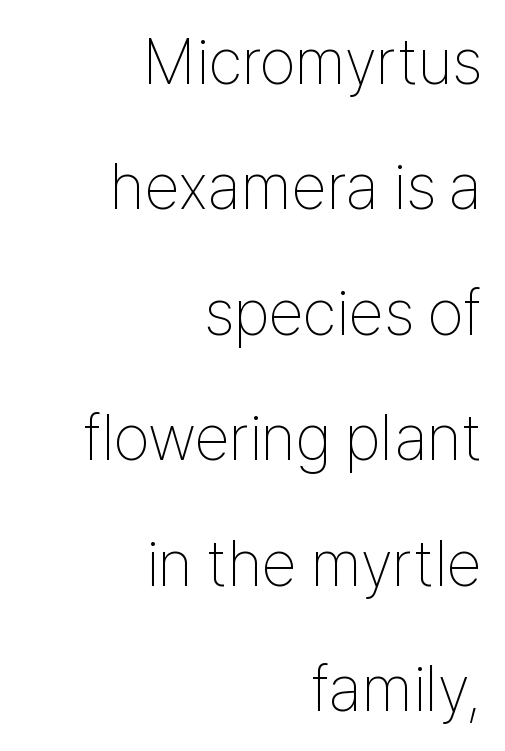
Q: Is the text bold? A: No.
Q: Is the text italic (slanted)? A: No, it is upright.
Q: Is the typeface a serif or a sans-serif typeface? A: Sans-serif.
Q: Is the text underlined? A: No.
Q: How is the paragraph aligned? A: Right-aligned.
Q: Is the spacing between letters normal or unusually wide? A: Normal.
Q: Is the spacing between lines tight, normal or loose? A: Loose.
Q: Width (condensed, normal, or wide)? A: Condensed.
Q: Stroke contrast? A: Low.
Q: x-height? A: Medium.
Q: Monospaced? A: No.
